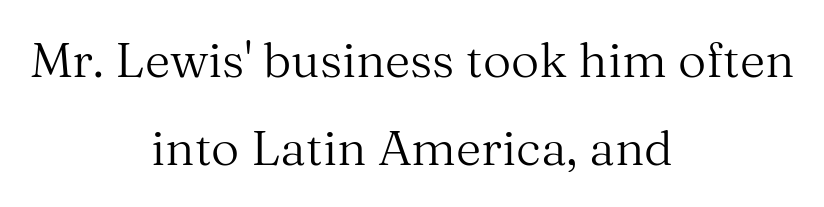
The image shows 49 px regular-weight serif type, upright; set centered, line spacing 1.79x, normal letter spacing, not underlined; medium stroke contrast and a medium x-height.
